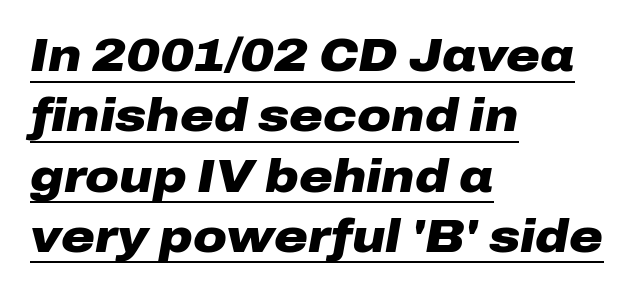
{"italic": "yes", "lean": "right", "slant_degrees": 10, "bold": "yes", "weight": "heavy", "width": "wide", "stroke_contrast": "low", "x_height": "medium", "monospaced": "no", "underline": "yes", "align": "left", "line_spacing": "normal", "line_spacing_ratio": 1.31, "letter_spacing": "normal", "letter_spacing_em": 0.0, "glyph_px": 46}
